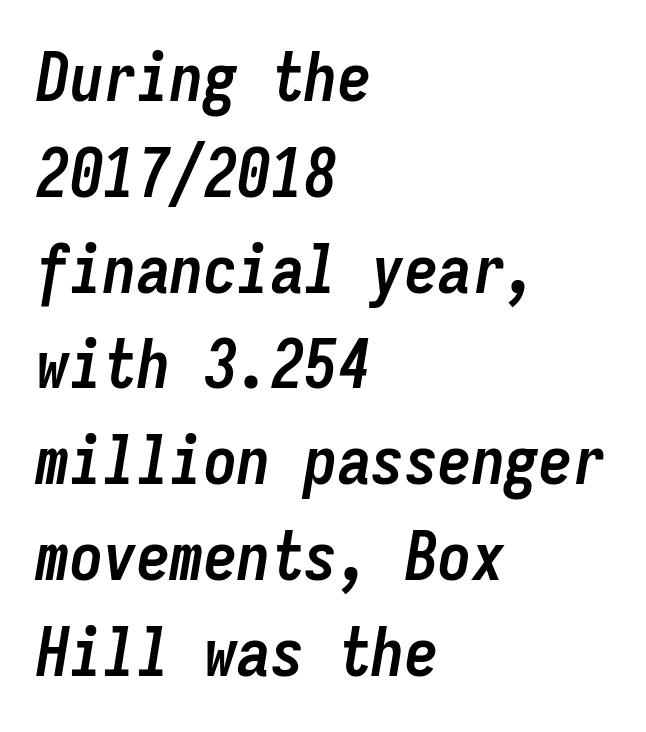
The strip under each line holds only bare page. This sample has the even, mechanical cadence of fixed-width lettering. Slanted lettering throughout. Which margin do the lines hug? The left one — the right edge is uneven.
